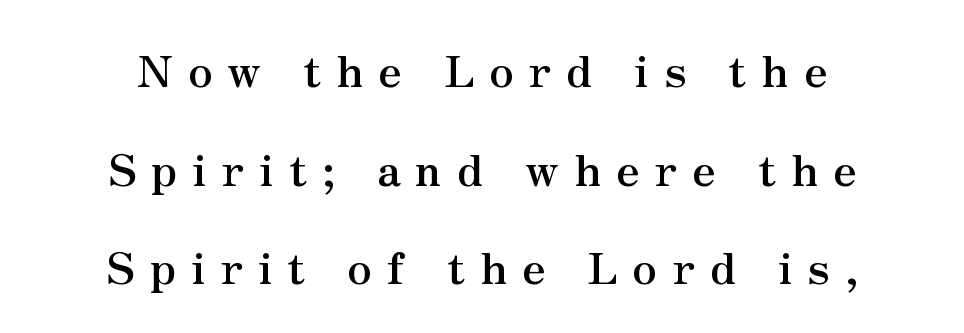
Q: Is the text bold? A: Yes.
Q: Is the text italic (slanted)? A: No, it is upright.
Q: Is the typeface a serif or a sans-serif typeface? A: Serif.
Q: Is the text underlined? A: No.
Q: How is the paragraph aligned? A: Centered.
Q: Is the spacing between letters normal or unusually wide? A: Unusually wide.
Q: Is the spacing between lines tight, normal or loose? A: Loose.
Q: Width (condensed, normal, or wide)? A: Normal.
Q: Stroke contrast? A: Medium.
Q: x-height? A: Small.
Q: Monospaced? A: No.
